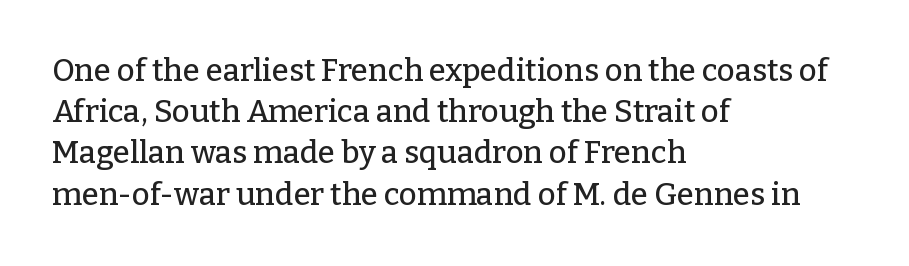
{"serif": "yes", "italic": "no", "width": "normal", "stroke_contrast": "low", "x_height": "medium", "monospaced": "no", "underline": "no", "align": "left", "line_spacing": "normal", "line_spacing_ratio": 1.33, "letter_spacing": "normal", "letter_spacing_em": 0.0, "glyph_px": 31}
